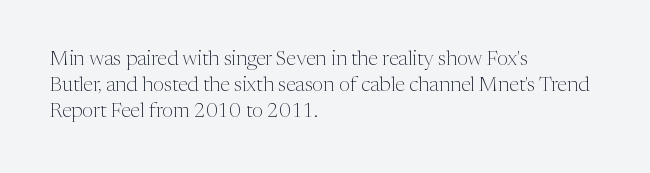
The image shows 20 px text type, upright; set left-aligned, normal line spacing (1.3x), normal letter spacing, not underlined.
